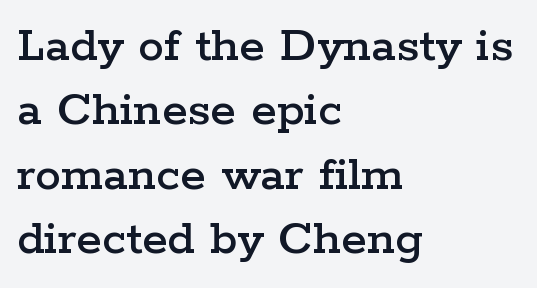
The image shows 52 px wide serif type, upright; set left-aligned, line spacing 1.24x, normal letter spacing, not underlined; low stroke contrast and a medium x-height.
